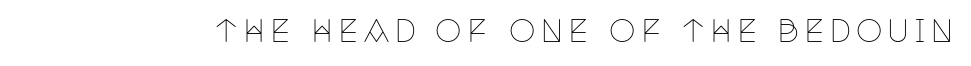
Q: Is the text bold? A: No.
Q: Is the text italic (slanted)? A: No, it is upright.
Q: Is the typeface a serif or a sans-serif typeface? A: Serif.
Q: Is the text underlined? A: No.
Q: Width (condensed, normal, or wide)? A: Condensed.
Q: Stroke contrast? A: Low.
Q: x-height? A: Large.
Q: Monospaced? A: No.
